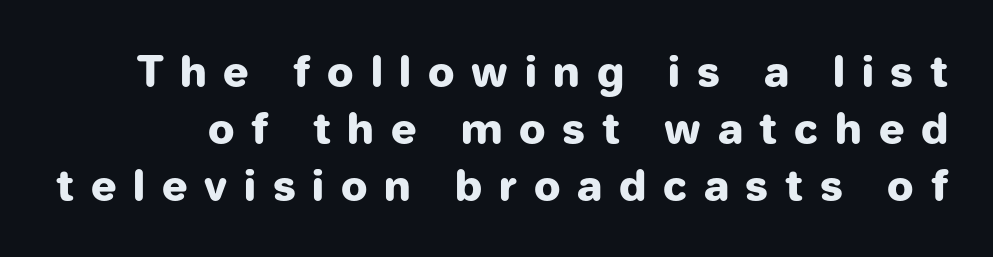
{"serif": "no", "italic": "no", "bold": "yes", "weight": "heavy", "width": "normal", "stroke_contrast": "low", "x_height": "medium", "monospaced": "no", "underline": "no", "line_spacing": "normal", "line_spacing_ratio": 1.36, "letter_spacing": "wide", "letter_spacing_em": 0.4, "glyph_px": 42}
